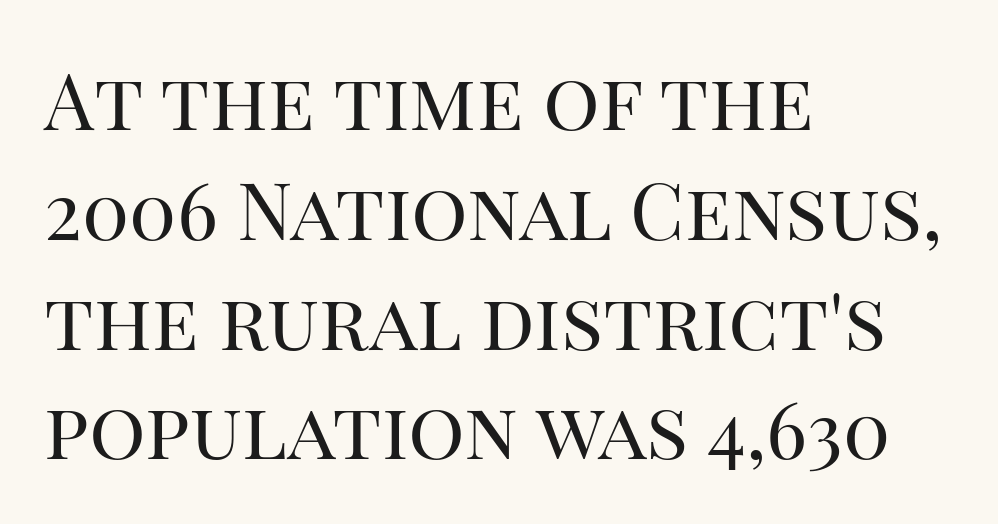
Ordinary non-slanted type is in use. This sample is left-justified, so line endings fall wherever the words run out. The passage shown stacks its lines at a standard gap. Underlining? Definitely not there. The face used here is proportionally spaced, like ordinary book or web type. Compared with typical body copy, the letter spacing here is the same.
